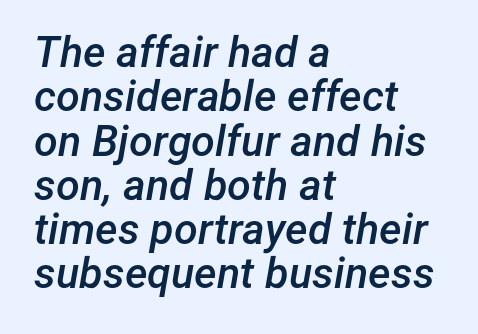
Q: Is the text bold? A: Semi-bold.
Q: Is the text italic (slanted)? A: Yes, it leans right by about 12 degrees.
Q: Is the text underlined? A: No.
Q: How is the paragraph aligned? A: Left-aligned.
Q: Is the spacing between letters normal or unusually wide? A: Normal.
Q: Is the spacing between lines tight, normal or loose? A: Tight.
Q: Width (condensed, normal, or wide)? A: Normal.
Q: Stroke contrast? A: Low.
Q: x-height? A: Medium.
Q: Monospaced? A: No.
